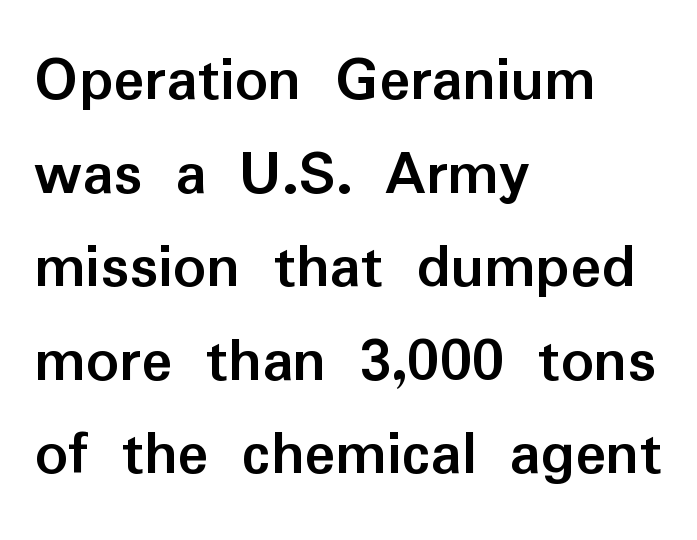
The image shows 65 px semibold sans-serif type, upright; set left-aligned, normal line spacing (1.44x), normal letter spacing, not underlined; low stroke contrast and a medium x-height.
